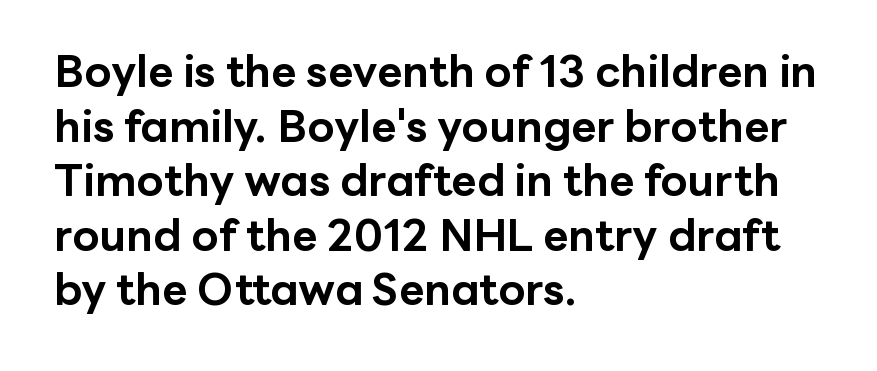
The image shows 44 px bold sans-serif type, upright; set left-aligned, line spacing 1.24x, normal letter spacing, not underlined; low stroke contrast and a medium x-height.
